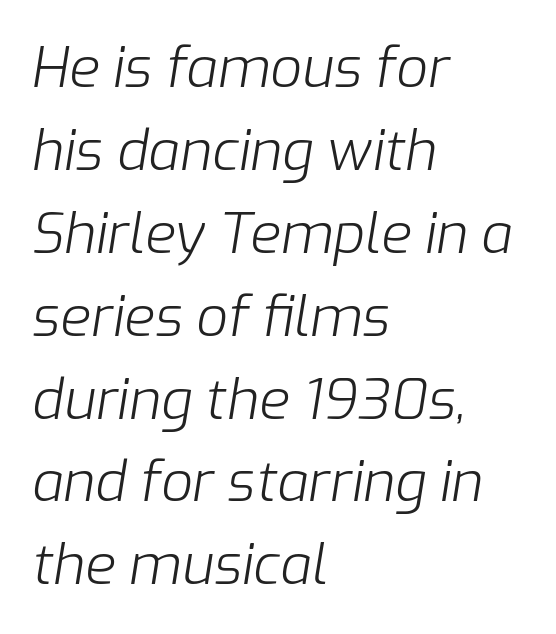
{"italic": "yes", "lean": "right", "slant_degrees": 9, "bold": "no", "weight": "light", "width": "normal", "stroke_contrast": "low", "x_height": "medium", "monospaced": "no", "underline": "no", "align": "left", "line_spacing": "normal", "line_spacing_ratio": 1.48, "letter_spacing": "normal", "letter_spacing_em": 0.0, "glyph_px": 56}
